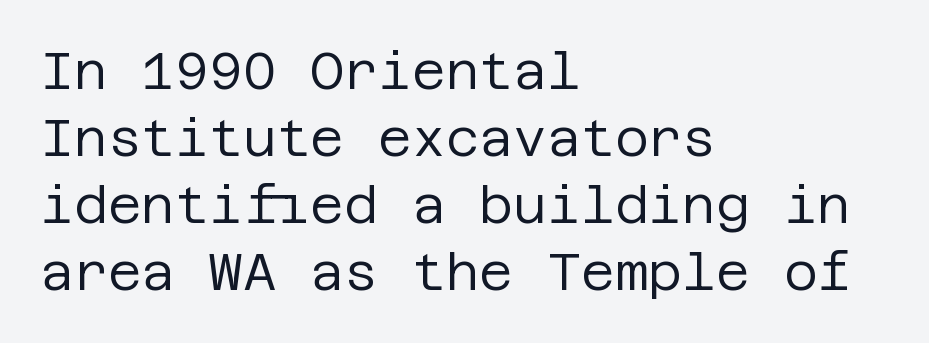
Q: Is the text bold? A: No.
Q: Is the text italic (slanted)? A: No, it is upright.
Q: Is the typeface a serif or a sans-serif typeface? A: Sans-serif.
Q: Is the text underlined? A: No.
Q: How is the paragraph aligned? A: Left-aligned.
Q: Is the spacing between letters normal or unusually wide? A: Normal.
Q: Is the spacing between lines tight, normal or loose? A: Normal.
Q: Width (condensed, normal, or wide)? A: Normal.
Q: Stroke contrast? A: Low.
Q: x-height? A: Large.
